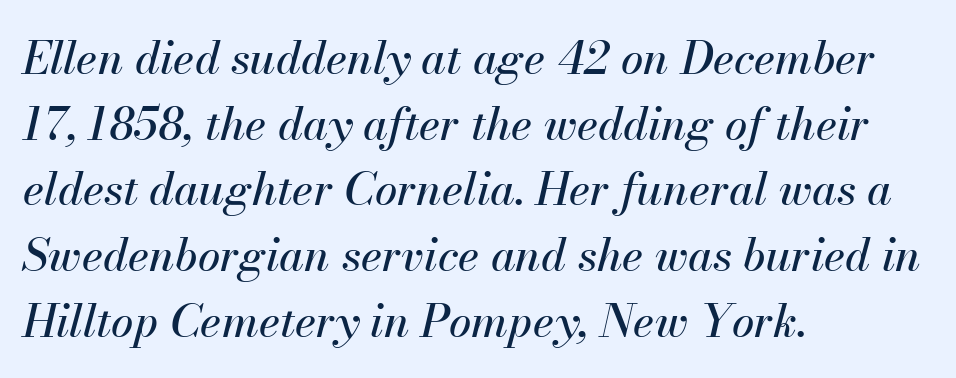
{"italic": "yes", "lean": "right", "slant_degrees": 13, "width": "normal", "stroke_contrast": "medium", "x_height": "small", "monospaced": "no", "underline": "no", "align": "left", "line_spacing": "normal", "line_spacing_ratio": 1.46, "letter_spacing": "normal", "letter_spacing_em": 0.0, "glyph_px": 45}
